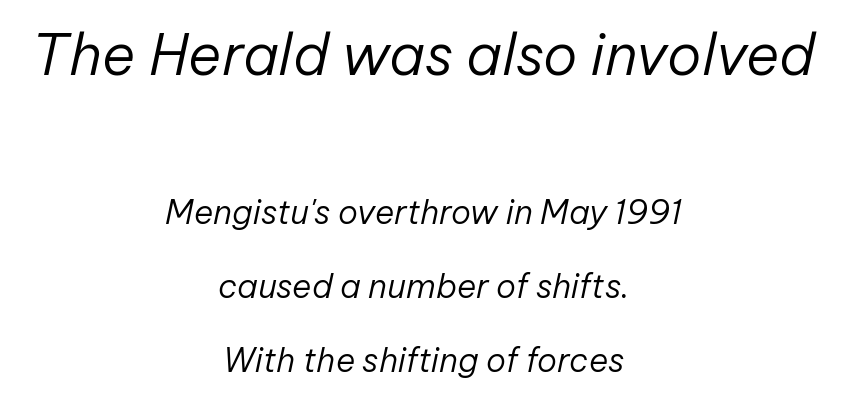
The image shows 57 px regular-weight type, italic (leaning right); set centered, loose line spacing (2.24x), normal letter spacing, not underlined; the first (top) block is 1.73x larger; low stroke contrast and a medium x-height.
